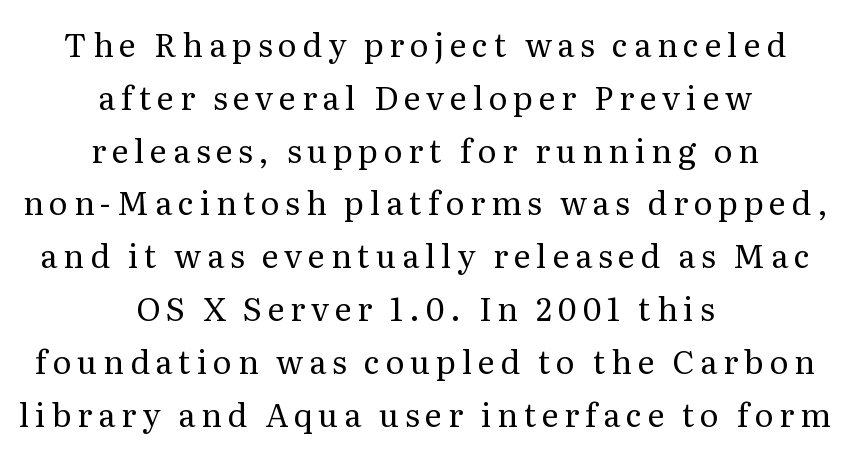
The image shows 32 px regular-weight serif type, upright; set centered, normal line spacing (1.65x), not underlined; medium stroke contrast and a medium x-height.
